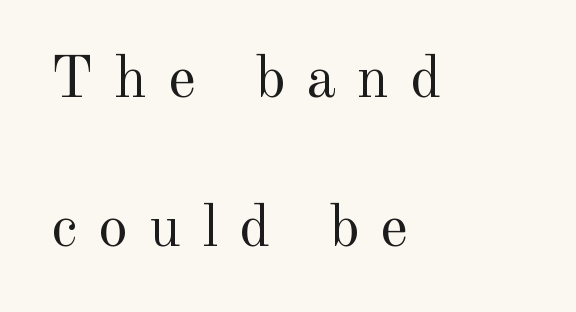
Q: Is the text bold? A: No.
Q: Is the text italic (slanted)? A: No, it is upright.
Q: Is the typeface a serif or a sans-serif typeface? A: Serif.
Q: Is the text underlined? A: No.
Q: How is the paragraph aligned? A: Left-aligned.
Q: Is the spacing between letters normal or unusually wide? A: Unusually wide.
Q: Is the spacing between lines tight, normal or loose? A: Loose.
Q: Width (condensed, normal, or wide)? A: Normal.
Q: x-height? A: Small.
Q: Monospaced? A: No.
